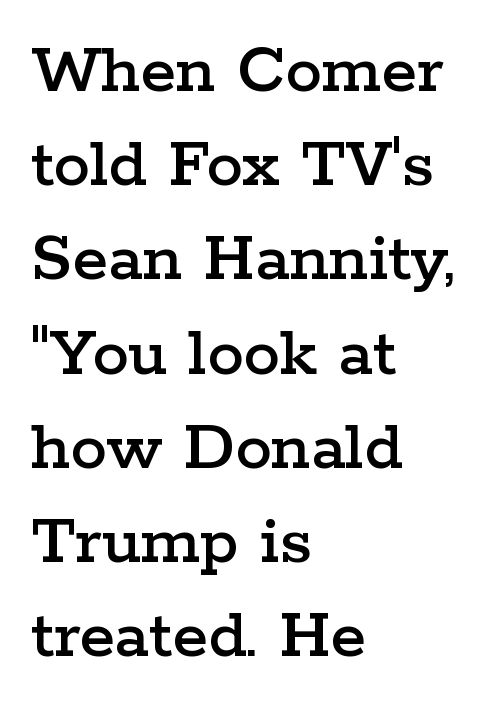
The image shows 73 px wide serif type, upright; set left-aligned, normal line spacing (1.29x), normal letter spacing, not underlined; low stroke contrast and a medium x-height.
